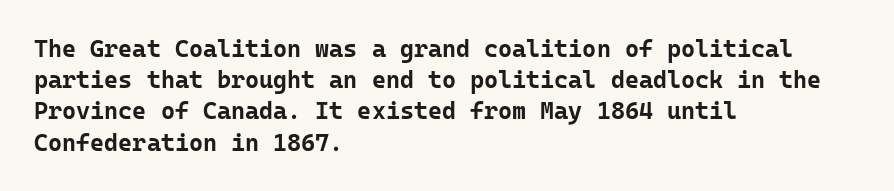
{"italic": "no", "bold": "yes", "underline": "no", "align": "left", "line_spacing": "normal", "line_spacing_ratio": 1.3, "letter_spacing": "normal", "letter_spacing_em": 0.0, "glyph_px": 24}
